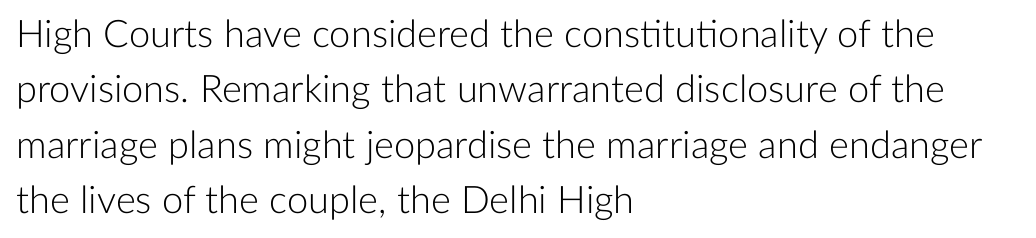
The image shows 38 px light sans-serif type, upright; set left-aligned, normal line spacing (1.46x), normal letter spacing, not underlined; low stroke contrast and a medium x-height.
